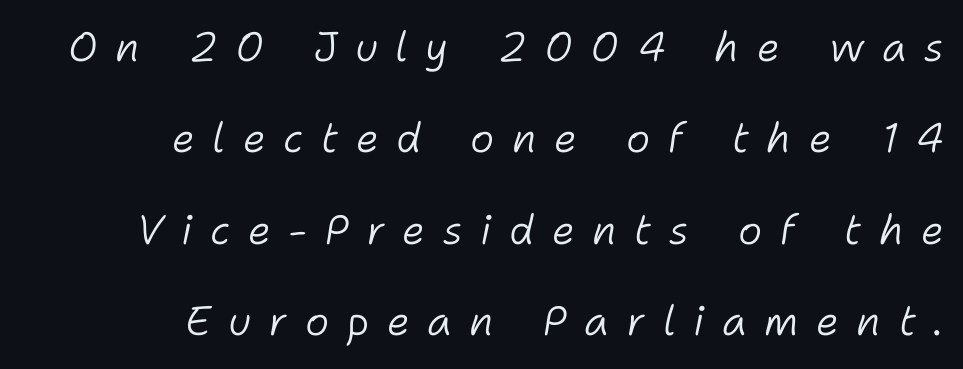
The image shows 41 px light type, italic (leaning right); set right-aligned, loose line spacing (2.23x), unusually wide letter spacing (+0.43 em), not underlined; low stroke contrast and a medium x-height.
